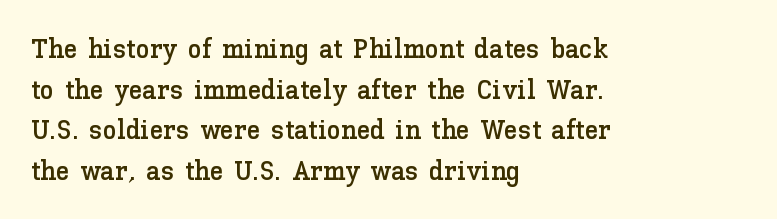
The image shows 28 px text type, upright; set left-aligned, normal line spacing (1.45x), normal letter spacing, not underlined; low stroke contrast and a medium x-height.
